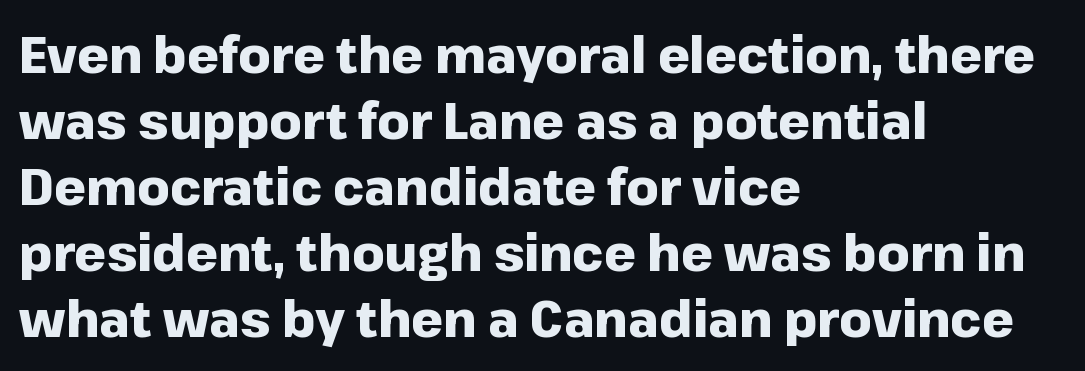
The text was rendered using a sans face with plain stroke endings. The face used here is proportionally spaced, like ordinary book or web type. Heft: maximum for text — a bold. It's the straight-up-and-down kind of type. The glyphs are unaccompanied by any horizontal stroke below them.
